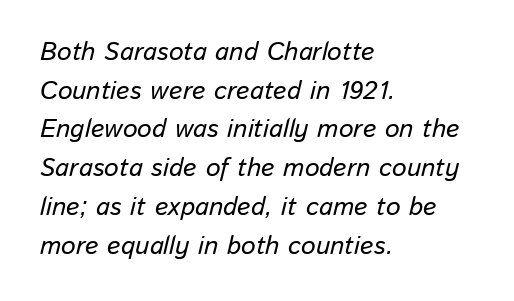
{"italic": "yes", "lean": "right", "slant_degrees": 13, "underline": "no", "align": "left", "line_spacing": "normal", "line_spacing_ratio": 1.49, "letter_spacing": "normal", "letter_spacing_em": 0.0, "glyph_px": 26}
